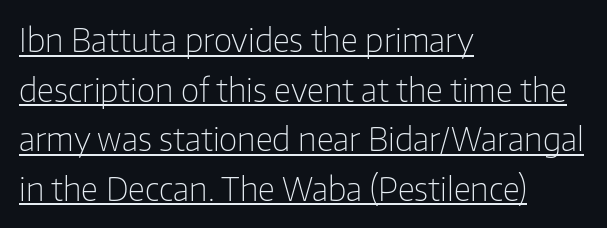
The image shows 32 px light sans-serif type, upright; set left-aligned, normal line spacing (1.55x), normal letter spacing, underlined; low stroke contrast and a medium x-height.
